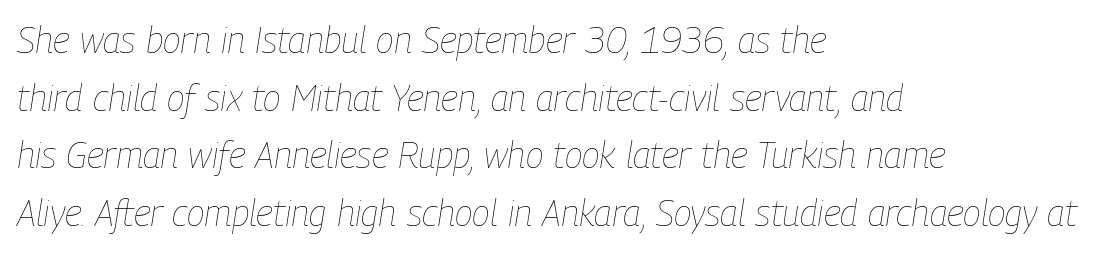
One-word summary of the alignment: left. This sample uses an oblique cut, with every glyph tilted off the vertical. Looks like regular typesetting: each glyph gets only the width it needs. Weight: regular or lighter.
